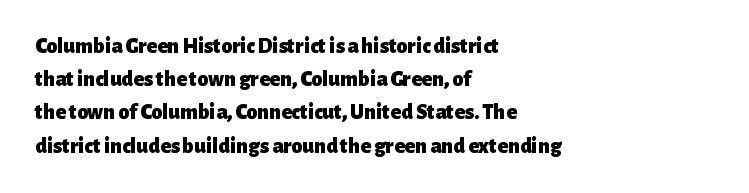
The image shows 22 px bold type, upright; set left-aligned, normal line spacing (1.51x), normal letter spacing, not underlined.
